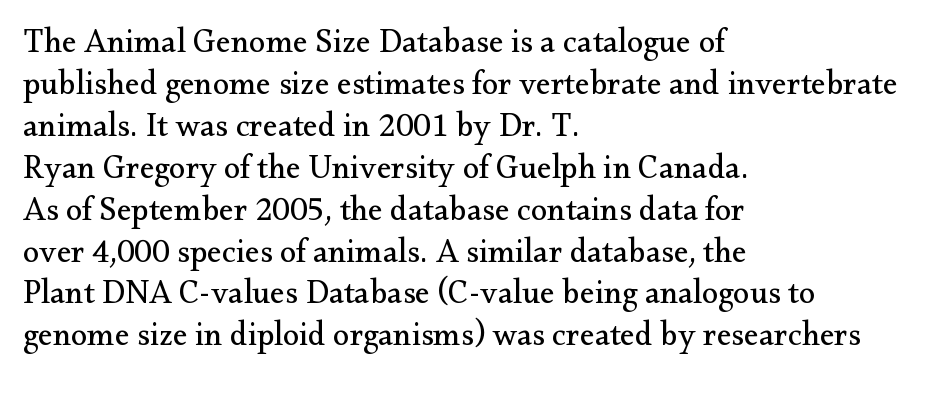
The leading is moderate, giving the passage an even texture. The typeface has the unassuming heft of standard copy or less. Tracking here is standard; glyphs follow each other at the usual distance. Ascenders rise straight up at ninety degrees.
